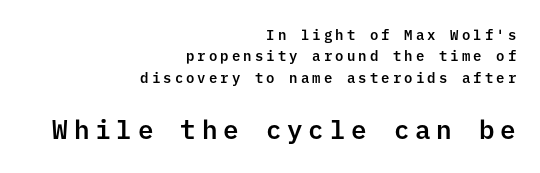
Q: Is the text italic (slanted)? A: No, it is upright.
Q: Is the text underlined? A: No.
Q: How is the paragraph aligned? A: Right-aligned.
Q: Is the spacing between letters normal or unusually wide? A: Unusually wide.
Q: Is the spacing between lines tight, normal or loose? A: Normal.
Q: Which block of text is set in a larger size, the first (top) or the second (bottom)? A: The second (bottom) one.
